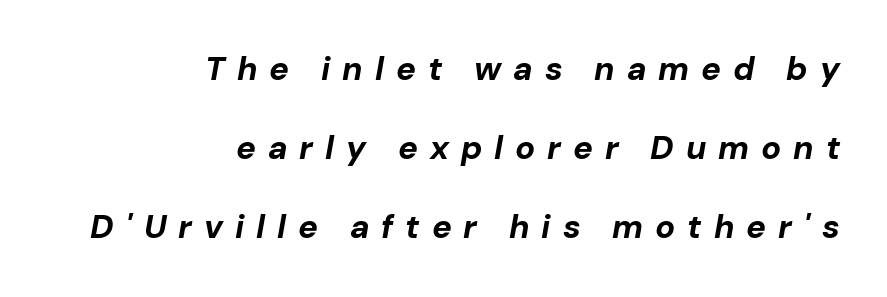
Check under the words: just untouched page. If you drew a ruler down the right edge, every line would touch it. Italic: yes, the glyphs are oblique. How would I describe the line gaps? Wide and relaxed. Inter-character spacing is expanded well beyond the font's built-in metrics.
